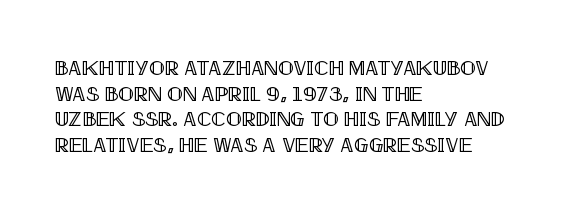
Q: Is the text italic (slanted)? A: No, it is upright.
Q: Is the text underlined? A: No.
Q: How is the paragraph aligned? A: Left-aligned.
Q: Is the spacing between letters normal or unusually wide? A: Normal.
